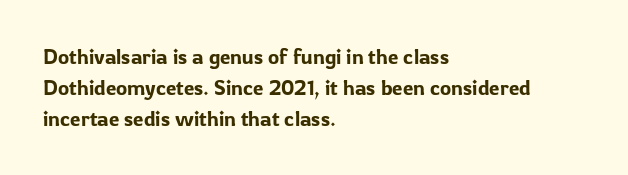
{"italic": "no", "underline": "no", "align": "left", "line_spacing": "normal", "line_spacing_ratio": 1.47, "letter_spacing": "normal", "letter_spacing_em": 0.0, "glyph_px": 21}
